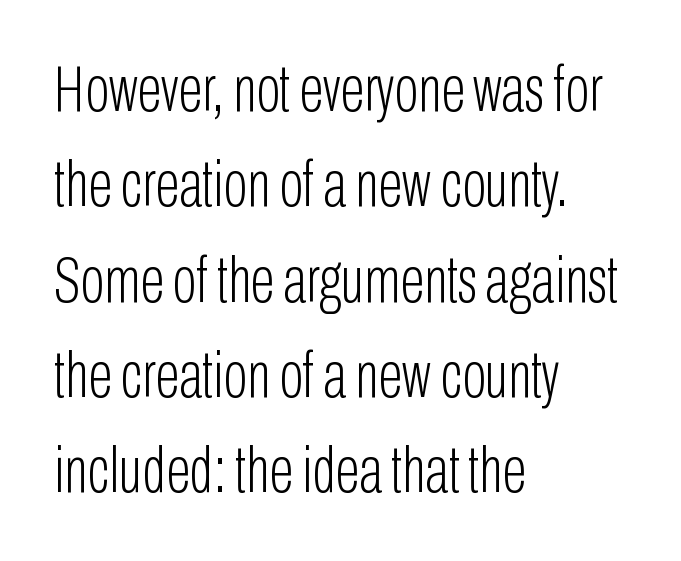
The image shows 64 px light, condensed sans-serif type, upright; set left-aligned, normal line spacing (1.49x), normal letter spacing, not underlined; low stroke contrast and a medium x-height.
